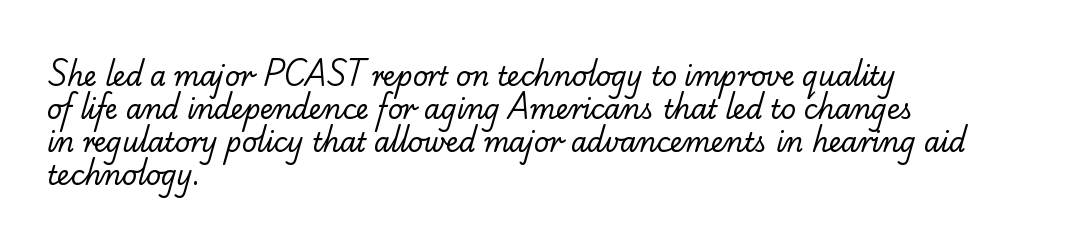
The image shows 26 px text type; set left-aligned, normal line spacing (1.27x), normal letter spacing, not underlined.
